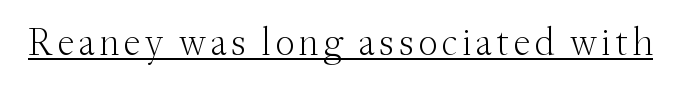
The image shows 39 px light serif type, upright; set underlined; medium stroke contrast and a small x-height.
